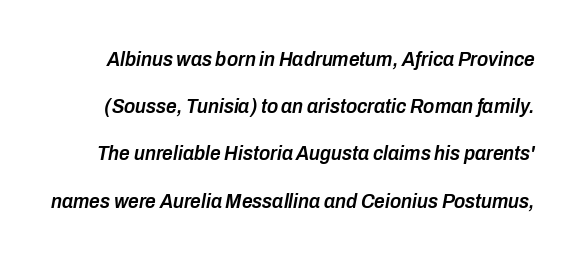
Each row of text sits above clean, open space. This is oblique type, the kind used for emphasis or titles. Summary of vertical rhythm: relaxed, with wide interline spacing. Nothing unusual about the tracking: characters are spaced as the font intends. In terms of weight, the rendering is demibold, just under bold.
